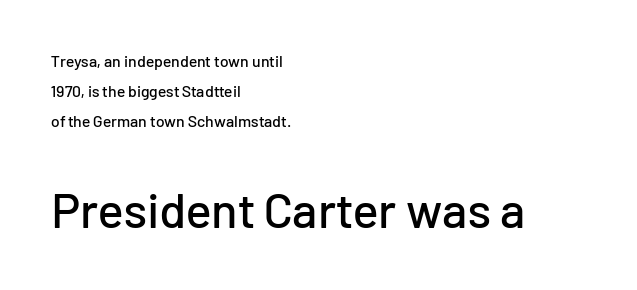
The image shows 49 px sans-serif type, upright; set left-aligned, line spacing 1.86x, normal letter spacing, not underlined; the second (bottom) block is 3.06x larger; low stroke contrast and a medium x-height.
